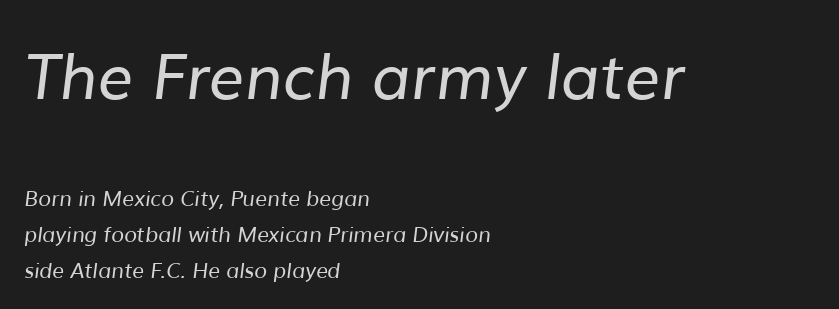
The image shows 63 px regular-weight sans-serif type; set left-aligned, normal line spacing (1.7x), normal letter spacing, not underlined; the first (top) block is 3.0x larger; low stroke contrast and a medium x-height.
